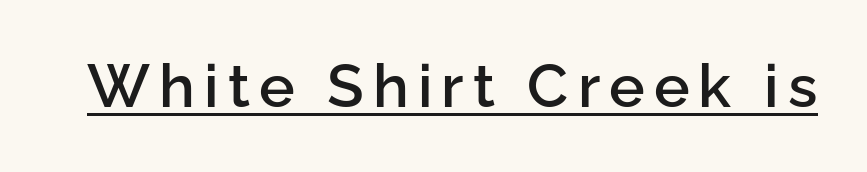
Is there any slant? The stems are plumb. This is moderately heavy type, rendered in semibold. You can see a thin bar hugging the bottom of the glyphs. These lines are composed in type without serifs. Note the varied advance widths — an 'i' is clearly narrower than an 'm'.
